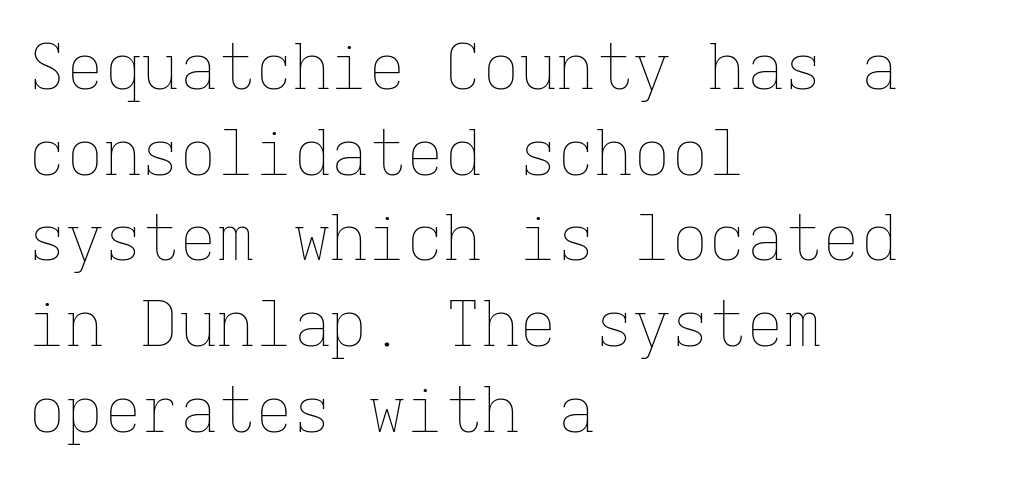
Layout note: lines flush left. Successive baselines arrive at the customary interval. The face used here is monospaced, like something from a code editor. The letterforms sit at book weight or below. The letterforms sit shoulder to shoulder at normal distance. The axis of the letterforms is exactly vertical.
